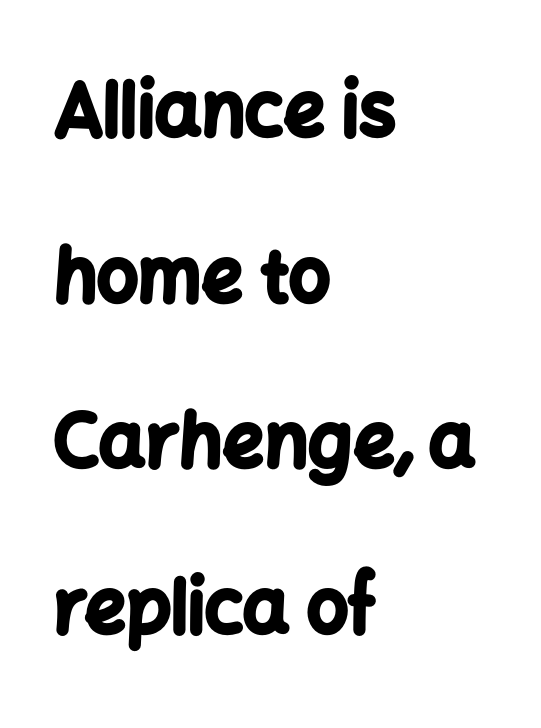
Q: Is the text bold? A: Yes.
Q: Is the text italic (slanted)? A: No, it is upright.
Q: Is the typeface a serif or a sans-serif typeface? A: Sans-serif.
Q: Is the text underlined? A: No.
Q: How is the paragraph aligned? A: Left-aligned.
Q: Is the spacing between letters normal or unusually wide? A: Normal.
Q: Is the spacing between lines tight, normal or loose? A: Loose.
Q: Width (condensed, normal, or wide)? A: Normal.
Q: Stroke contrast? A: Low.
Q: x-height? A: Medium.
Q: Monospaced? A: No.
